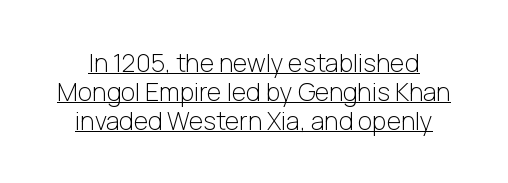
In terms of letterspacing, this is plain default setting. Do the letters lean? They stand straight. A baseline rule has been typeset under these characters. Is the stroke heavy? The answer is a plain regular-or-lighter.
